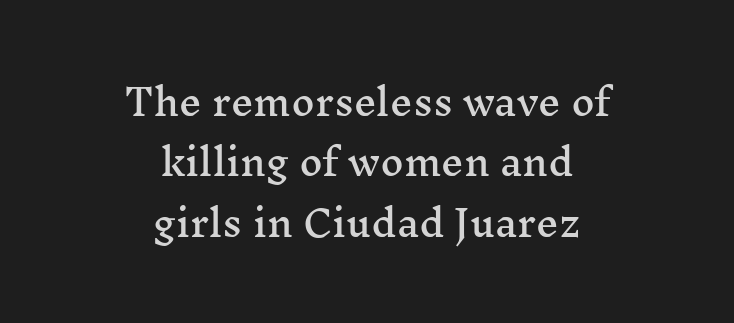
The image shows 36 px wide serif type, upright; set centered, normal line spacing (1.68x), normal letter spacing, not underlined; medium stroke contrast and a medium x-height.
